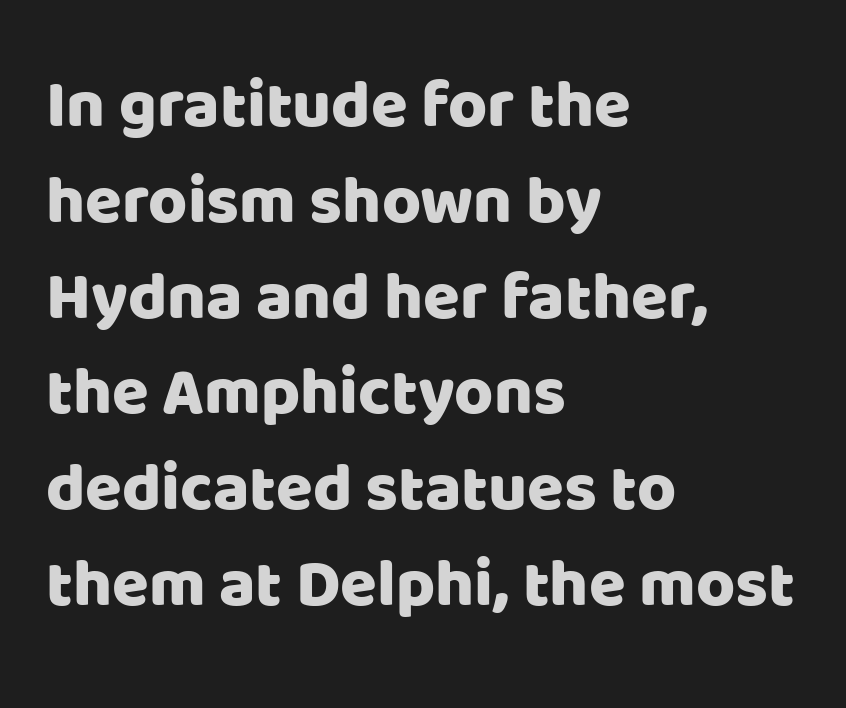
The image shows 67 px sans-serif type, upright; set left-aligned, normal line spacing (1.43x), normal letter spacing, not underlined; low stroke contrast and a large x-height.
